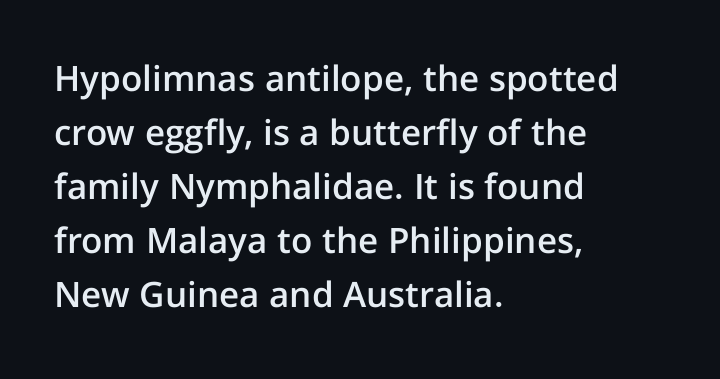
Glyph-to-glyph distance matches everyday printed text. Ascenders rise straight up at ninety degrees. Summary of vertical rhythm: regular, with standard interline spacing. Set as a demibold, roughly 600 on the weight scale. Character widths vary here, with narrow letters taking less room than wide ones. Nothing sits at the stroke ends, so this counts as sans-serif.
